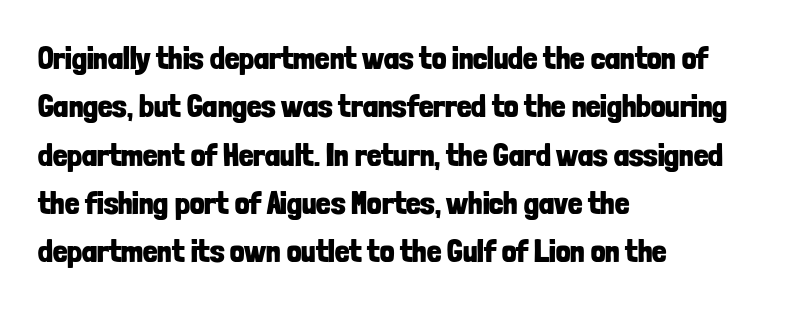
{"serif": "no", "italic": "no", "bold": "yes", "weight": "bold", "width": "condensed", "stroke_contrast": "low", "x_height": "medium", "monospaced": "no", "underline": "no", "align": "left", "line_spacing": "normal", "line_spacing_ratio": 1.51, "letter_spacing": "normal", "letter_spacing_em": 0.0, "glyph_px": 32}
